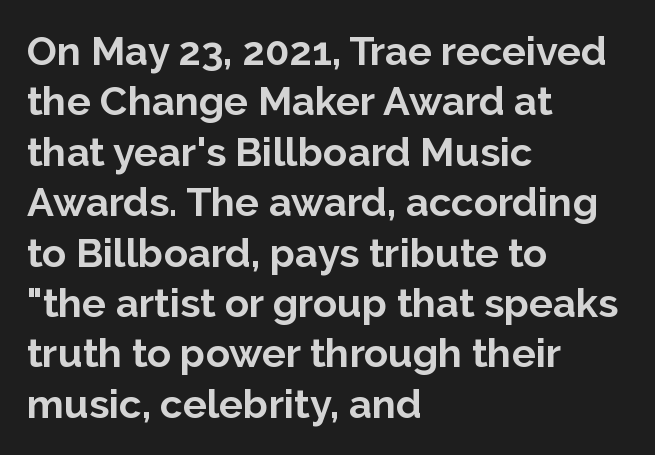
Q: Is the text bold? A: Yes.
Q: Is the text italic (slanted)? A: No, it is upright.
Q: Is the typeface a serif or a sans-serif typeface? A: Sans-serif.
Q: Is the text underlined? A: No.
Q: How is the paragraph aligned? A: Left-aligned.
Q: Is the spacing between letters normal or unusually wide? A: Normal.
Q: Is the spacing between lines tight, normal or loose? A: Normal.
Q: Width (condensed, normal, or wide)? A: Normal.
Q: Stroke contrast? A: Low.
Q: x-height? A: Medium.
Q: Monospaced? A: No.
